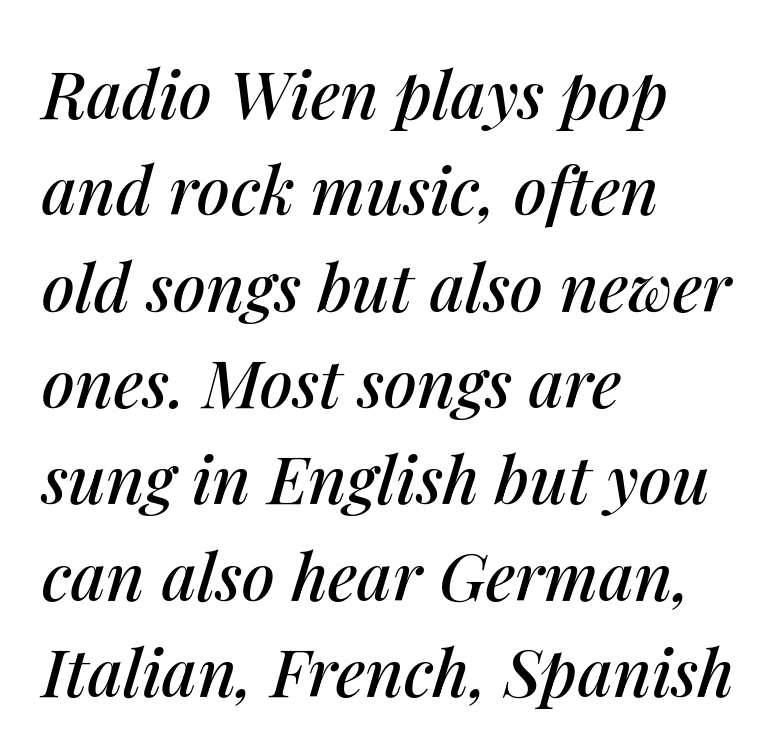
Honestly, there is no underline to notice here at all. Every row of glyphs begins at an identical x-position on the left. The passage shown is typed in a proportional face where columns would drift. Observe the ordinary spacing: letters are neighbours, not strangers. Tall strokes in this sample are angled rather than plumb. Does the leading feel generous? No, just average.
